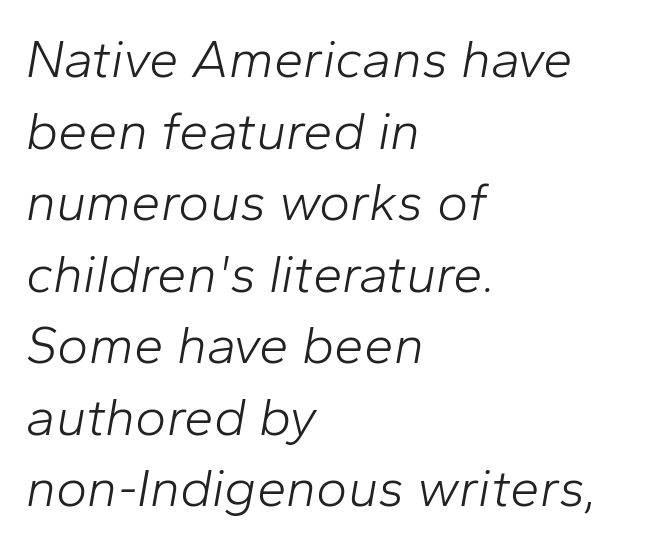
Q: Is the text bold? A: No.
Q: Is the text italic (slanted)? A: Yes, it leans right by about 10 degrees.
Q: Is the text underlined? A: No.
Q: How is the paragraph aligned? A: Left-aligned.
Q: Is the spacing between letters normal or unusually wide? A: Normal.
Q: Is the spacing between lines tight, normal or loose? A: Normal.
Q: Width (condensed, normal, or wide)? A: Normal.
Q: Stroke contrast? A: Low.
Q: x-height? A: Medium.
Q: Monospaced? A: No.
